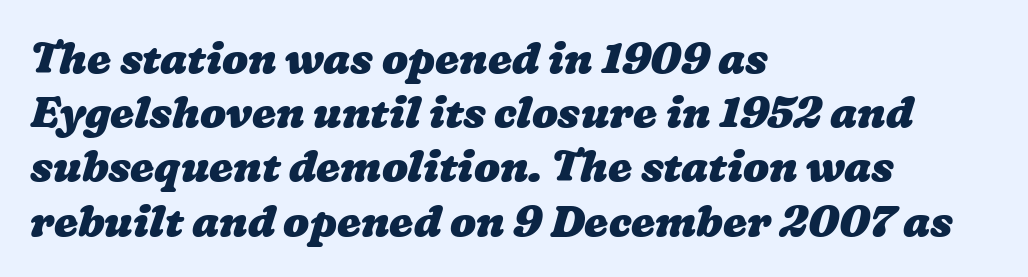
Q: Is the text bold? A: Yes.
Q: Is the text underlined? A: No.
Q: How is the paragraph aligned? A: Left-aligned.
Q: Is the spacing between letters normal or unusually wide? A: Normal.
Q: Is the spacing between lines tight, normal or loose? A: Normal.
Q: Width (condensed, normal, or wide)? A: Wide.
Q: Stroke contrast? A: Low.
Q: x-height? A: Medium.
Q: Monospaced? A: No.
